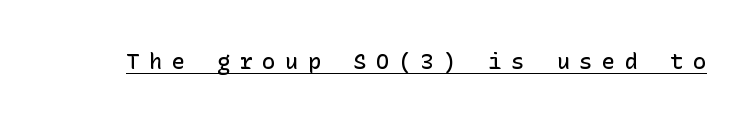
You can see a thin bar hugging the bottom of the glyphs. Italic: no, the glyphs are upright roman. In terms of weight, the rendering is demibold, just under bold. This sample uses expanded letter spacing, leaving extra air between glyphs.
